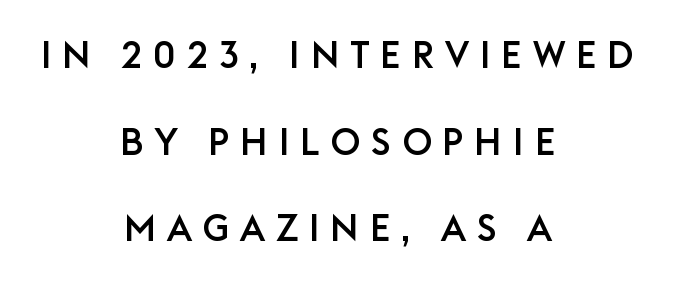
Q: Is the text italic (slanted)? A: No, it is upright.
Q: Is the typeface a serif or a sans-serif typeface? A: Sans-serif.
Q: Is the text underlined? A: No.
Q: How is the paragraph aligned? A: Centered.
Q: Is the spacing between letters normal or unusually wide? A: Unusually wide.
Q: Is the spacing between lines tight, normal or loose? A: Loose.
Q: Width (condensed, normal, or wide)? A: Normal.
Q: Stroke contrast? A: Low.
Q: x-height? A: Large.
Q: Monospaced? A: No.
